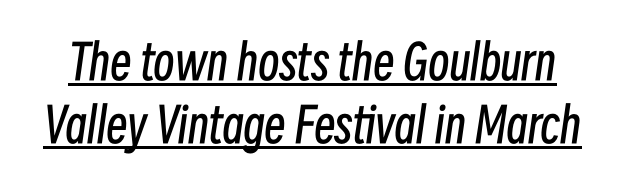
The image shows 48 px regular-weight, condensed type, italic (leaning right); set normal line spacing (1.32x), normal letter spacing, underlined; low stroke contrast and a medium x-height.
